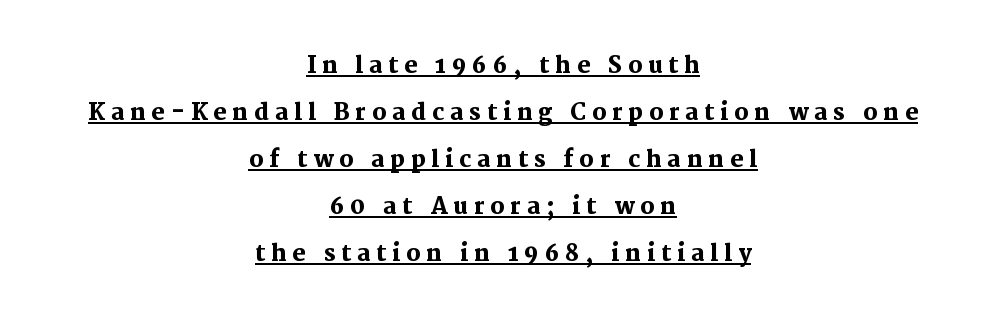
Heft: maximum for text — a bold. When letters stand straight like this, we call the style roman or upright. Decoration check: the copy is underlined. Does the leading feel generous? Absolutely, it's lavish. Caption: expanded tracking, letters set apart.
